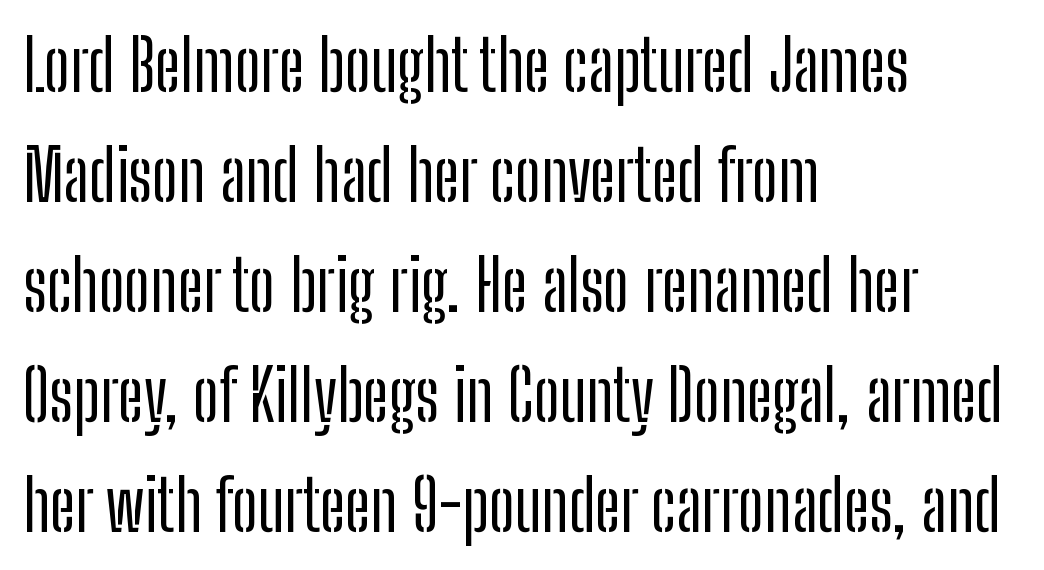
Q: Is the text italic (slanted)? A: No, it is upright.
Q: Is the typeface a serif or a sans-serif typeface? A: Sans-serif.
Q: Is the text underlined? A: No.
Q: How is the paragraph aligned? A: Left-aligned.
Q: Is the spacing between letters normal or unusually wide? A: Normal.
Q: Is the spacing between lines tight, normal or loose? A: Normal.
Q: Width (condensed, normal, or wide)? A: Condensed.
Q: Stroke contrast? A: Low.
Q: x-height? A: Medium.
Q: Monospaced? A: No.
